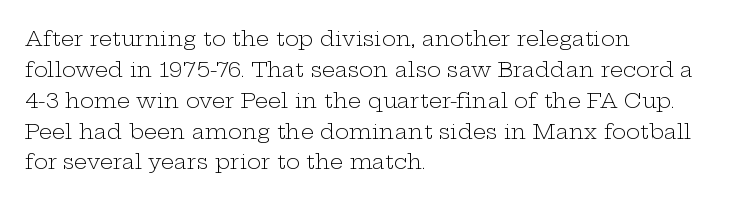
{"italic": "no", "bold": "no", "underline": "no", "align": "left", "line_spacing": "normal", "line_spacing_ratio": 1.47, "letter_spacing": "normal", "letter_spacing_em": 0.0, "glyph_px": 21}
